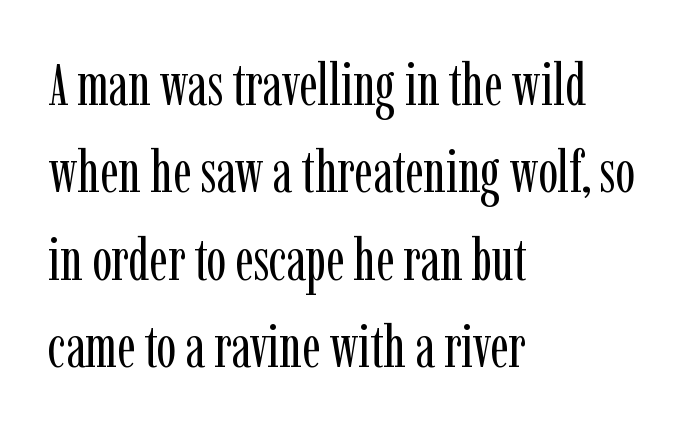
{"serif": "yes", "italic": "no", "bold": "no", "weight": "regular", "width": "condensed", "stroke_contrast": "low", "x_height": "medium", "monospaced": "no", "underline": "no", "align": "left", "line_spacing": "normal", "line_spacing_ratio": 1.48, "letter_spacing": "normal", "letter_spacing_em": 0.0, "glyph_px": 59}
